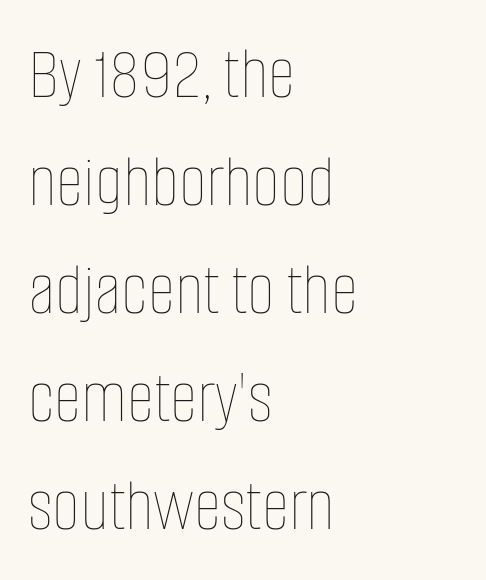
Q: Is the text bold? A: No.
Q: Is the text italic (slanted)? A: No, it is upright.
Q: Is the text underlined? A: No.
Q: How is the paragraph aligned? A: Left-aligned.
Q: Is the spacing between letters normal or unusually wide? A: Normal.
Q: Is the spacing between lines tight, normal or loose? A: Normal.
Q: Width (condensed, normal, or wide)? A: Condensed.
Q: Stroke contrast? A: Low.
Q: x-height? A: Large.
Q: Monospaced? A: No.
